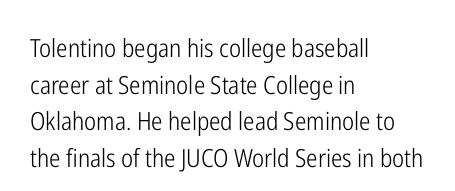
The image shows 25 px text type, upright; set left-aligned, normal line spacing (1.47x), normal letter spacing, not underlined.
